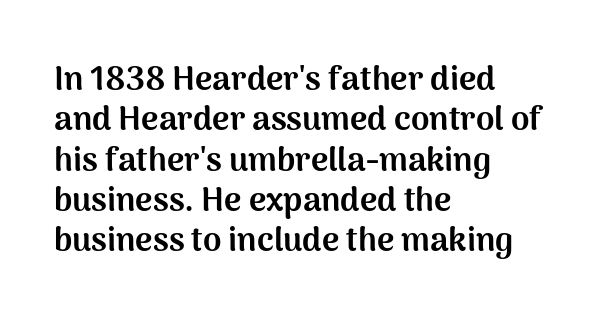
Q: Is the text bold? A: Yes.
Q: Is the text italic (slanted)? A: No, it is upright.
Q: Is the typeface a serif or a sans-serif typeface? A: Sans-serif.
Q: Is the text underlined? A: No.
Q: How is the paragraph aligned? A: Left-aligned.
Q: Is the spacing between letters normal or unusually wide? A: Normal.
Q: Width (condensed, normal, or wide)? A: Normal.
Q: Stroke contrast? A: Medium.
Q: x-height? A: Medium.
Q: Monospaced? A: No.
